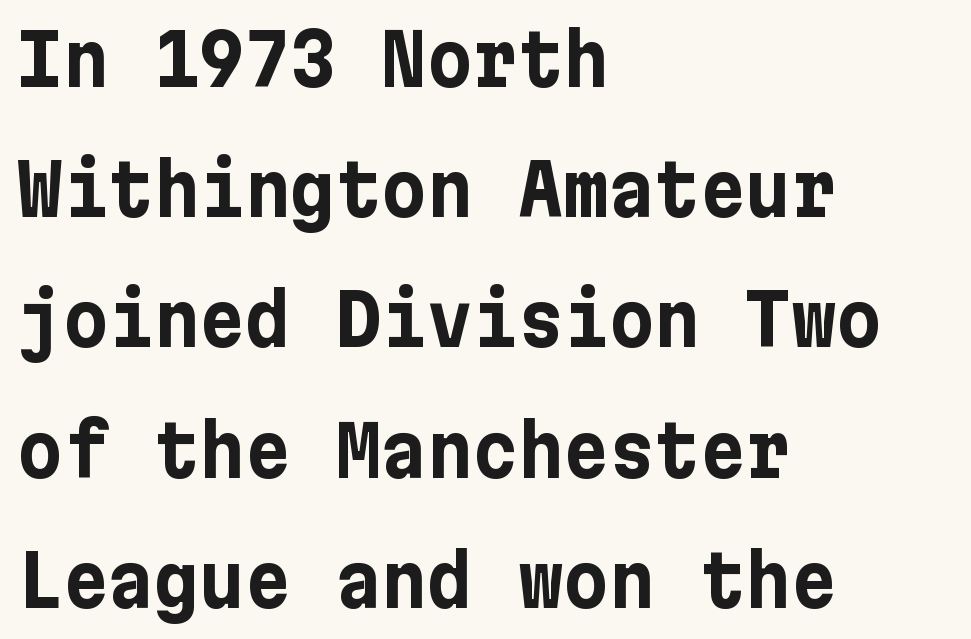
{"serif": "no", "italic": "no", "bold": "yes", "weight": "bold", "width": "normal", "stroke_contrast": "low", "x_height": "medium", "underline": "no", "align": "left", "line_spacing_ratio": 1.86, "letter_spacing": "normal", "letter_spacing_em": 0.0, "glyph_px": 70}
